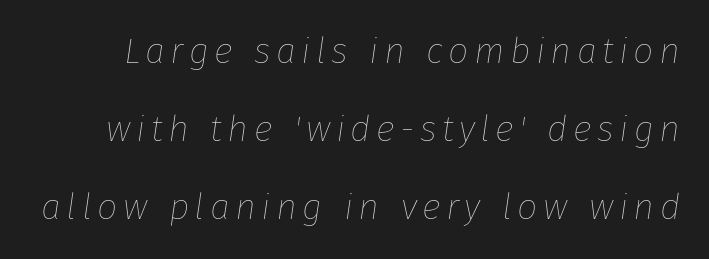
{"italic": "yes", "lean": "right", "slant_degrees": 8, "bold": "no", "weight": "thin", "width": "normal", "stroke_contrast": "low", "x_height": "medium", "monospaced": "no", "underline": "no", "line_spacing": "loose", "line_spacing_ratio": 2.17, "glyph_px": 36}
